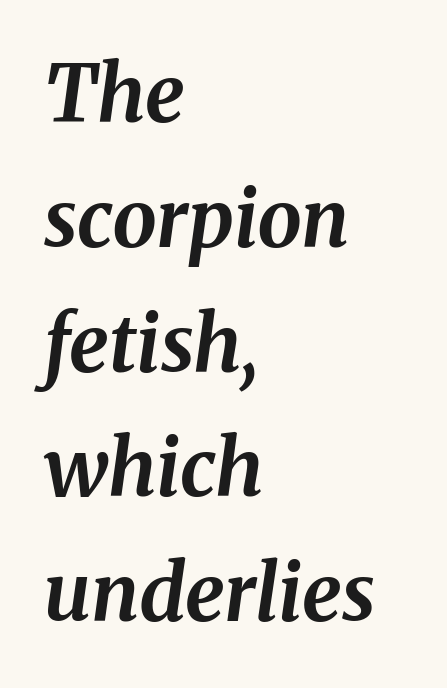
Q: Is the text bold? A: Yes.
Q: Is the text italic (slanted)? A: Yes, it leans right by about 8 degrees.
Q: Is the text underlined? A: No.
Q: How is the paragraph aligned? A: Left-aligned.
Q: Is the spacing between letters normal or unusually wide? A: Normal.
Q: Is the spacing between lines tight, normal or loose? A: Normal.
Q: Width (condensed, normal, or wide)? A: Normal.
Q: Stroke contrast? A: Medium.
Q: x-height? A: Medium.
Q: Monospaced? A: No.
